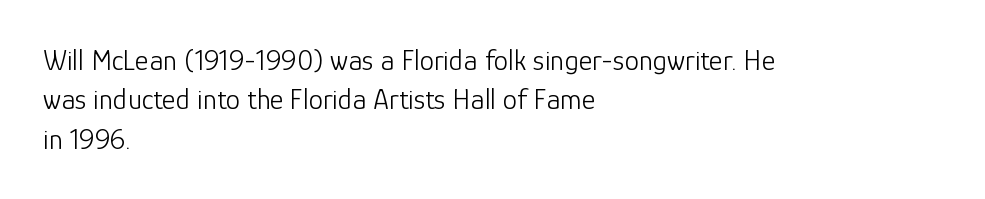
{"serif": "no", "italic": "no", "bold": "no", "weight": "light", "width": "normal", "stroke_contrast": "low", "x_height": "medium", "monospaced": "no", "underline": "no", "align": "left", "line_spacing": "normal", "line_spacing_ratio": 1.36, "letter_spacing": "normal", "letter_spacing_em": 0.0, "glyph_px": 29}
